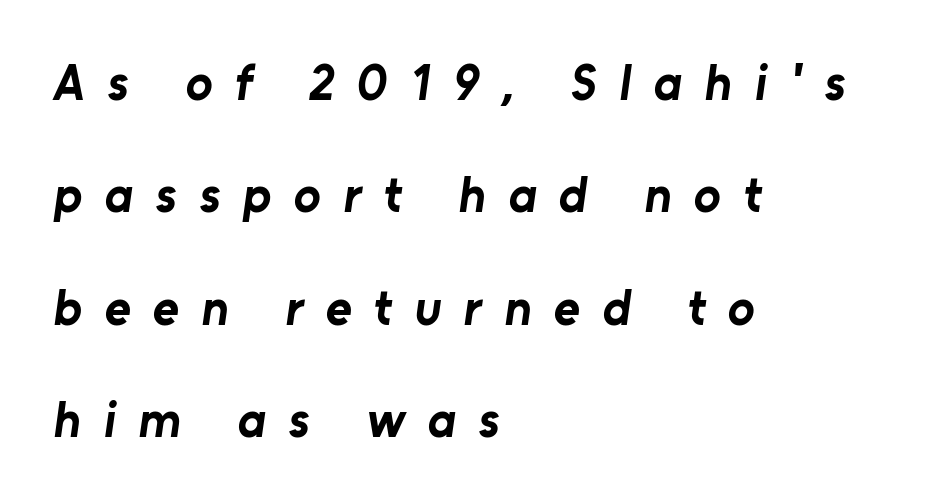
{"serif": "no", "bold": "yes", "weight": "bold", "width": "normal", "stroke_contrast": "low", "x_height": "medium", "monospaced": "no", "underline": "no", "align": "left", "line_spacing": "loose", "line_spacing_ratio": 2.25, "letter_spacing": "wide", "letter_spacing_em": 0.45, "glyph_px": 50}
